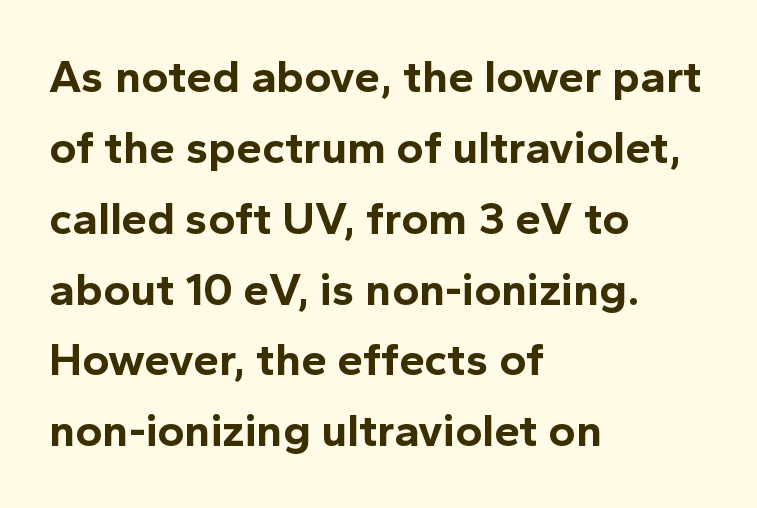
The image shows 46 px bold sans-serif type, upright; set left-aligned, normal line spacing (1.54x), normal letter spacing, not underlined; a medium x-height.
